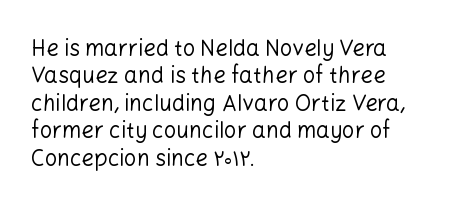
{"italic": "no", "bold": "no", "underline": "no", "align": "left", "line_spacing": "normal", "line_spacing_ratio": 1.25, "letter_spacing": "normal", "letter_spacing_em": 0.0, "glyph_px": 22}
